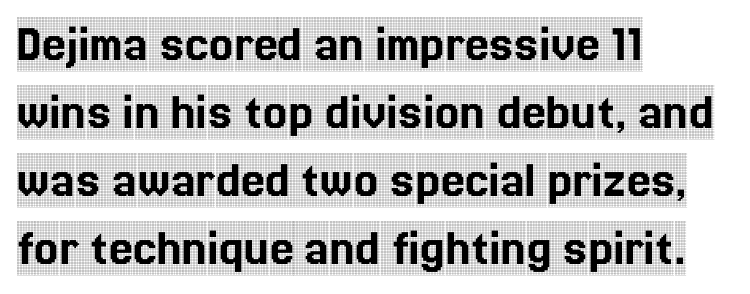
{"serif": "yes", "italic": "no", "width": "condensed", "x_height": "large", "monospaced": "no", "underline": "no", "align": "left", "line_spacing": "normal", "line_spacing_ratio": 1.26, "letter_spacing": "normal", "letter_spacing_em": 0.0, "glyph_px": 54}
